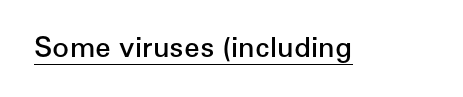
{"serif": "no", "italic": "no", "bold": "semi", "weight": "semibold", "width": "normal", "stroke_contrast": "low", "x_height": "medium", "monospaced": "no", "underline": "yes", "letter_spacing": "normal", "letter_spacing_em": 0.0, "glyph_px": 28}
